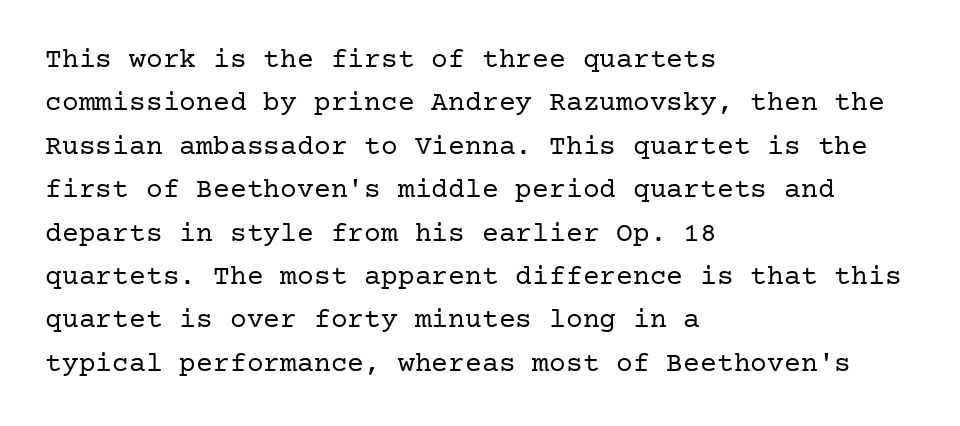
A roman cut, with each character standing at attention. Each row of text sits above clean, open space. Does the copy run flush right? No — it runs flush left. A normal amount of white space separates one row of letters from the next.
